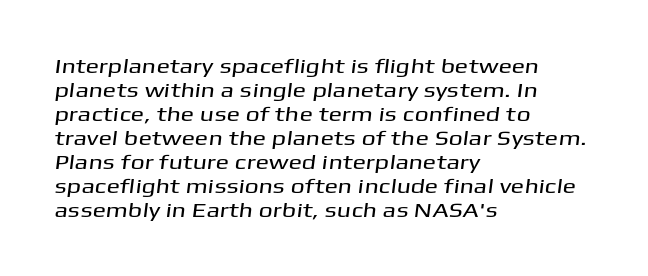
{"underline": "no", "align": "left", "line_spacing_ratio": 1.2, "letter_spacing": "normal", "letter_spacing_em": 0.0, "glyph_px": 20}
